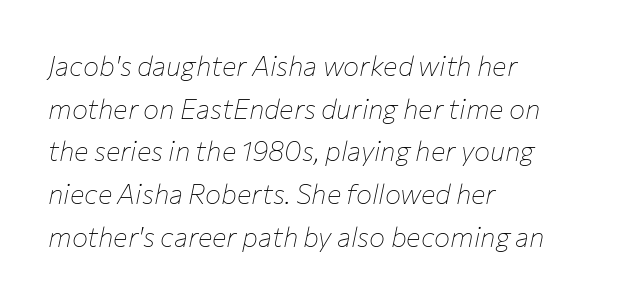
Q: Is the text bold? A: No.
Q: Is the text italic (slanted)? A: Yes, it leans right by about 12 degrees.
Q: Is the text underlined? A: No.
Q: How is the paragraph aligned? A: Left-aligned.
Q: Is the spacing between letters normal or unusually wide? A: Normal.
Q: Is the spacing between lines tight, normal or loose? A: Normal.
